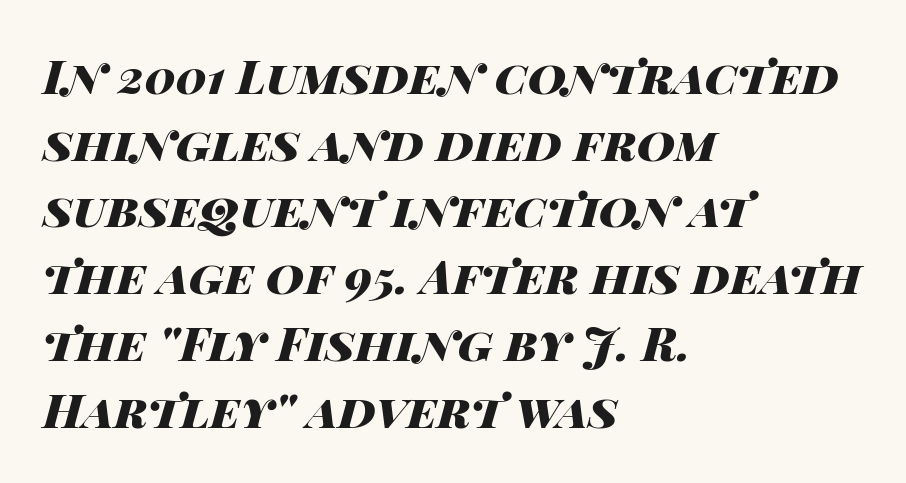
Q: Is the text bold? A: Yes.
Q: Is the text italic (slanted)? A: Yes, it leans right by about 14 degrees.
Q: Is the text underlined? A: No.
Q: How is the paragraph aligned? A: Left-aligned.
Q: Is the spacing between letters normal or unusually wide? A: Normal.
Q: Is the spacing between lines tight, normal or loose? A: Normal.
Q: Width (condensed, normal, or wide)? A: Wide.
Q: Stroke contrast? A: High.
Q: x-height? A: Large.
Q: Monospaced? A: No.
